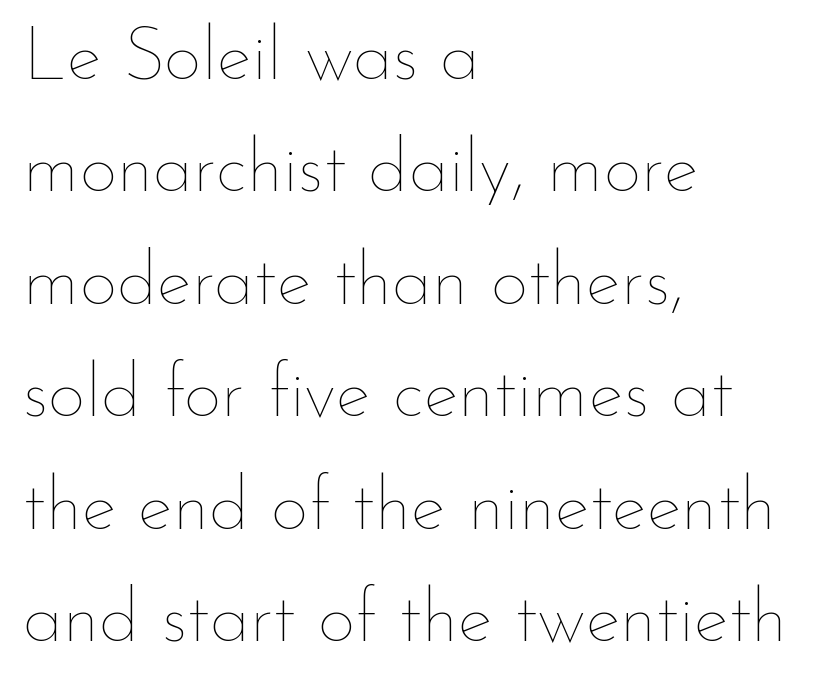
{"italic": "no", "bold": "no", "weight": "thin", "width": "normal", "stroke_contrast": "low", "x_height": "small", "monospaced": "no", "underline": "no", "align": "left", "line_spacing": "normal", "line_spacing_ratio": 1.52, "letter_spacing": "normal", "letter_spacing_em": 0.0, "glyph_px": 74}
